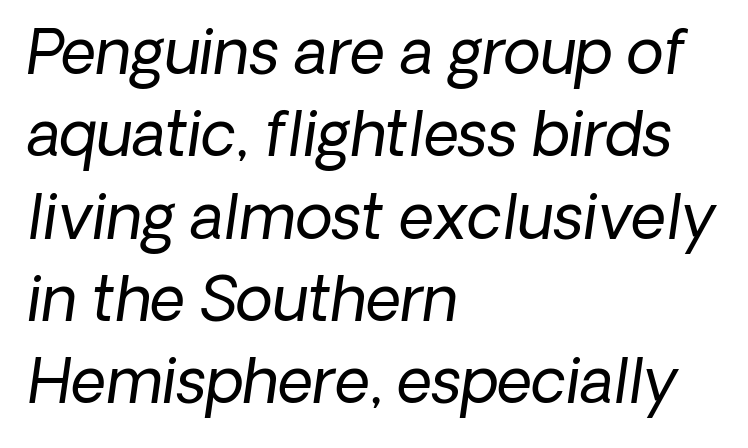
{"serif": "no", "bold": "no", "weight": "regular", "width": "normal", "stroke_contrast": "low", "x_height": "medium", "monospaced": "no", "underline": "no", "align": "left", "line_spacing": "normal", "line_spacing_ratio": 1.35, "letter_spacing": "normal", "letter_spacing_em": 0.0, "glyph_px": 61}
